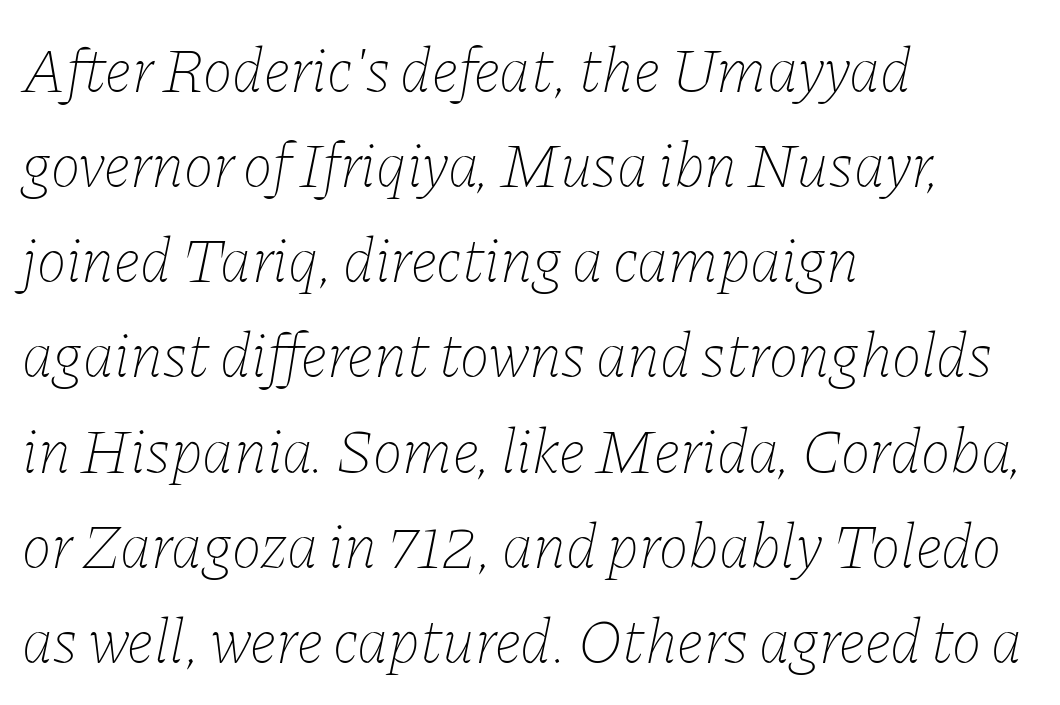
The image shows 63 px thin type, italic (leaning right); set left-aligned, normal line spacing (1.51x), normal letter spacing, not underlined; low stroke contrast and a medium x-height.
